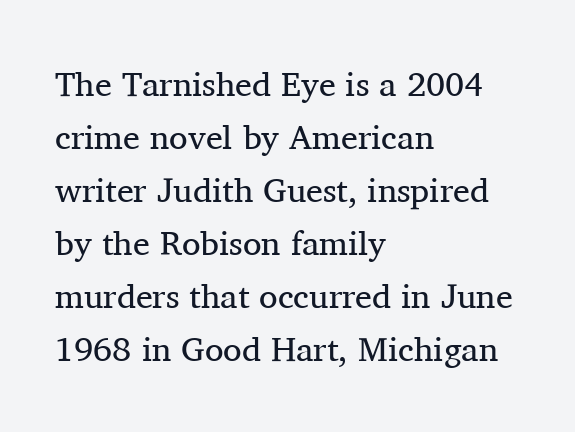
The leading is moderate, giving the passage an even texture. Compared with a centered layout, this one pins lines to the left instead. This rendering leaves character spacing at its baseline value. Notice how the stems are strictly vertical — no italics here.
